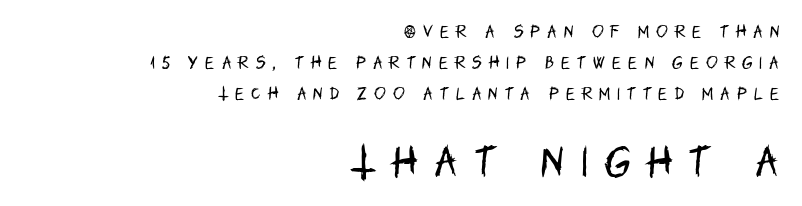
Q: Is the text bold? A: No.
Q: Is the text italic (slanted)? A: No, it is upright.
Q: Is the typeface a serif or a sans-serif typeface? A: Sans-serif.
Q: Is the text underlined? A: No.
Q: How is the paragraph aligned? A: Right-aligned.
Q: Is the spacing between letters normal or unusually wide? A: Unusually wide.
Q: Is the spacing between lines tight, normal or loose? A: Loose.
Q: Which block of text is set in a larger size, the first (top) or the second (bottom)? A: The second (bottom) one.
Q: Width (condensed, normal, or wide)? A: Condensed.
Q: Stroke contrast? A: Low.
Q: x-height? A: Large.
Q: Monospaced? A: No.
